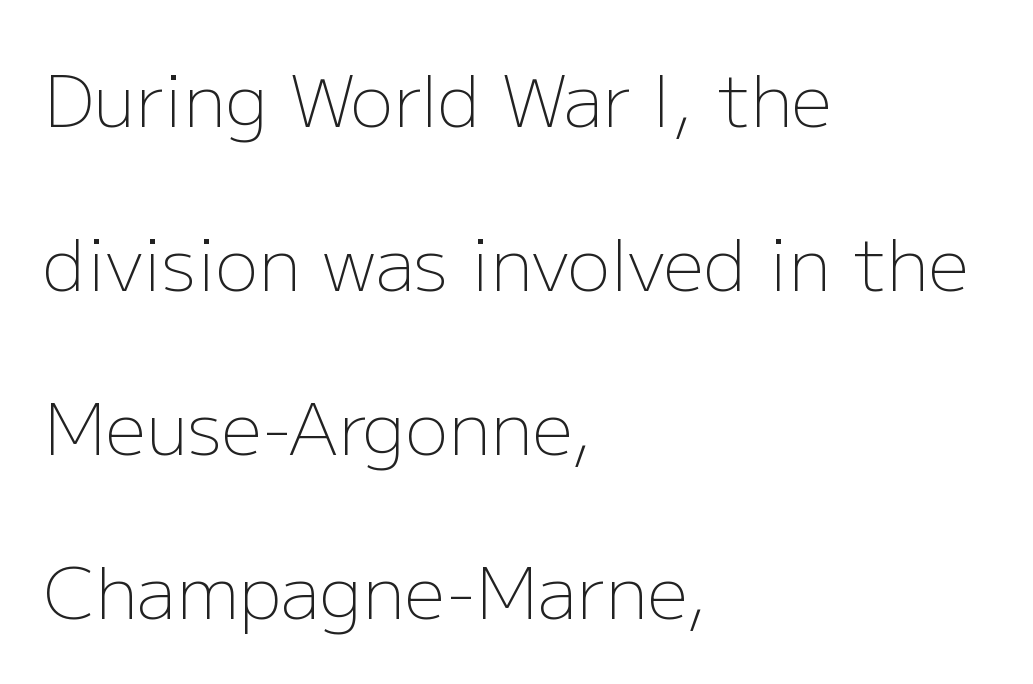
The image shows 72 px light sans-serif type, upright; set left-aligned, loose line spacing (2.28x), normal letter spacing, not underlined; low stroke contrast and a medium x-height.
